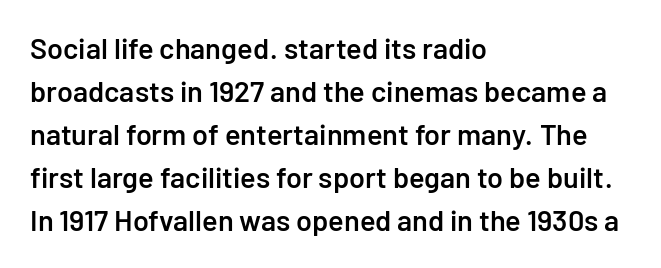
{"serif": "no", "italic": "no", "bold": "semi", "weight": "semibold", "width": "normal", "stroke_contrast": "low", "x_height": "medium", "monospaced": "no", "underline": "no", "align": "left", "line_spacing": "normal", "line_spacing_ratio": 1.48, "letter_spacing": "normal", "letter_spacing_em": 0.0, "glyph_px": 29}
